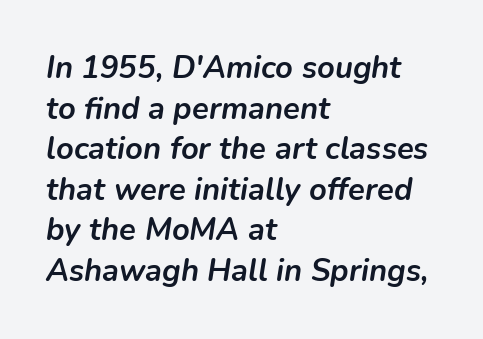
The image shows 31 px semibold type, italic (leaning right); set left-aligned, normal line spacing (1.31x), normal letter spacing, not underlined; low stroke contrast and a medium x-height.
